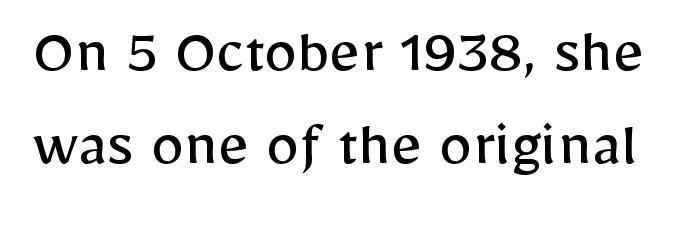
Q: Is the text bold? A: No.
Q: Is the text italic (slanted)? A: No, it is upright.
Q: Is the typeface a serif or a sans-serif typeface? A: Sans-serif.
Q: Is the text underlined? A: No.
Q: Is the spacing between letters normal or unusually wide? A: Normal.
Q: Is the spacing between lines tight, normal or loose? A: Normal.
Q: Width (condensed, normal, or wide)? A: Normal.
Q: Stroke contrast? A: Low.
Q: x-height? A: Medium.
Q: Monospaced? A: No.
